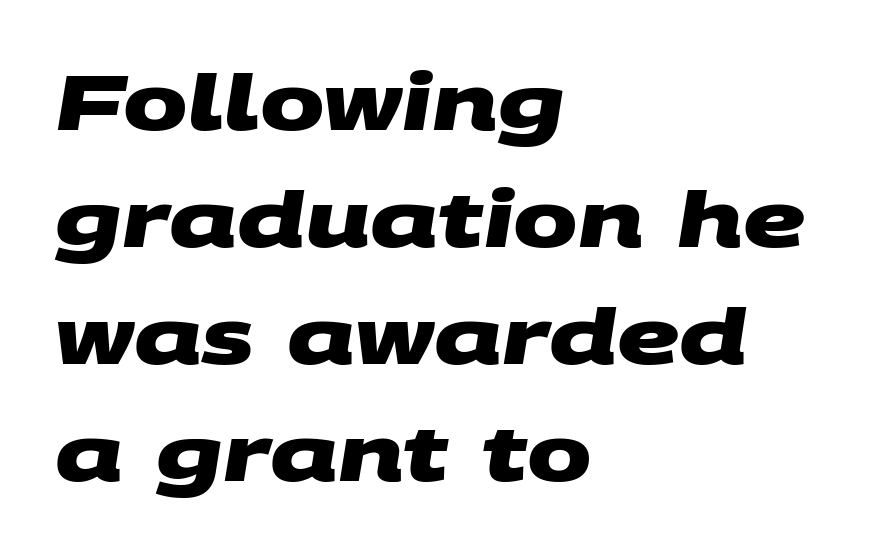
The image shows 77 px heavy, wide sans-serif type; set left-aligned, normal line spacing (1.52x), normal letter spacing, not underlined; medium stroke contrast and a large x-height.
